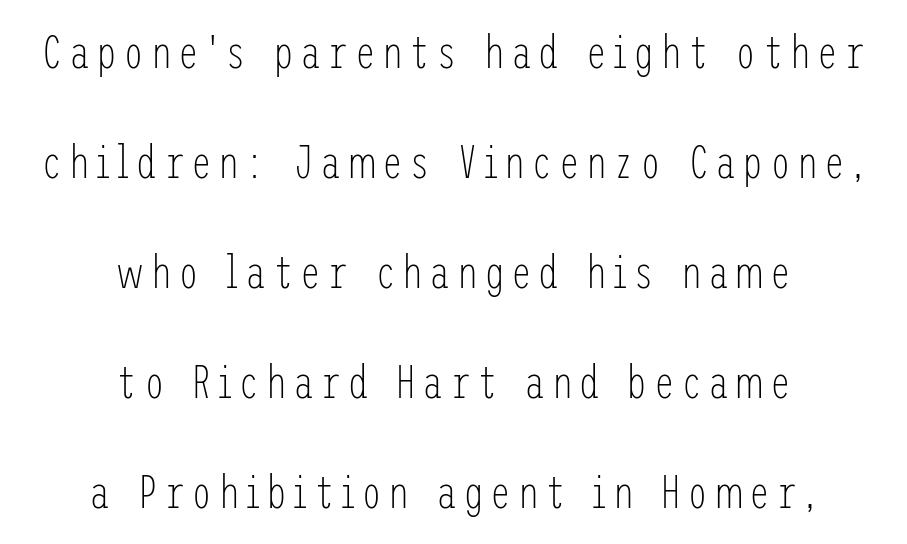
The image shows 47 px light, condensed sans-serif type, upright; set centered, loose line spacing (2.34x), not underlined; low stroke contrast and a medium x-height.
